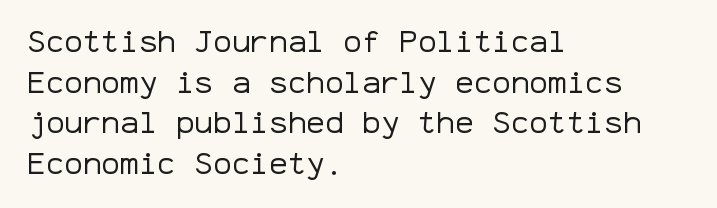
Summary of vertical rhythm: regular, with standard interline spacing. The face used here is a sans, in the tradition of grotesques and geometrics. Caption: standard tracking, unaltered. Unlike italic type, these characters show no tilt at all.
